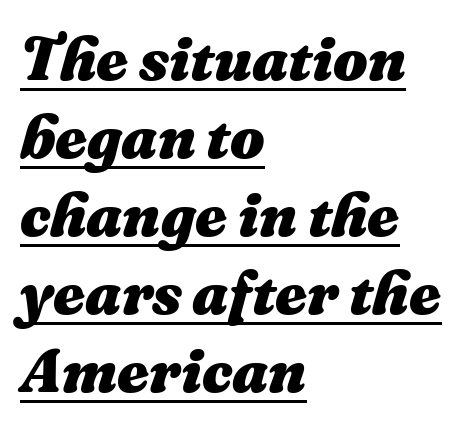
Q: Is the text bold? A: Yes.
Q: Is the text italic (slanted)? A: Yes, it leans right by about 16 degrees.
Q: Is the text underlined? A: Yes.
Q: How is the paragraph aligned? A: Left-aligned.
Q: Is the spacing between letters normal or unusually wide? A: Normal.
Q: Is the spacing between lines tight, normal or loose? A: Normal.
Q: Width (condensed, normal, or wide)? A: Normal.
Q: Stroke contrast? A: Medium.
Q: x-height? A: Medium.
Q: Monospaced? A: No.
